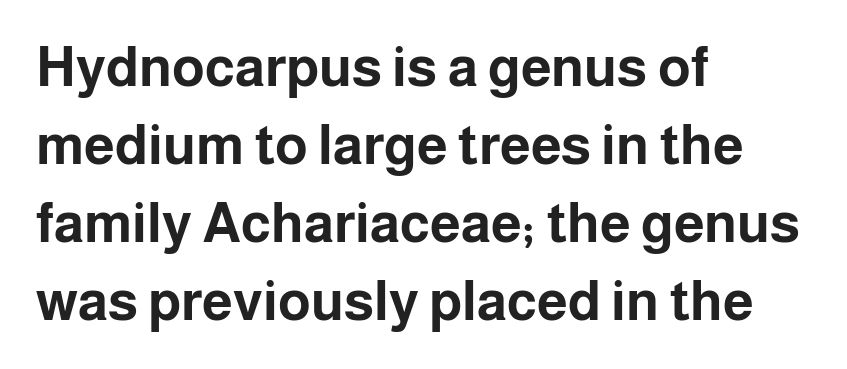
Q: Is the text bold? A: Yes.
Q: Is the text italic (slanted)? A: No, it is upright.
Q: Is the typeface a serif or a sans-serif typeface? A: Sans-serif.
Q: Is the text underlined? A: No.
Q: How is the paragraph aligned? A: Left-aligned.
Q: Is the spacing between letters normal or unusually wide? A: Normal.
Q: Is the spacing between lines tight, normal or loose? A: Normal.
Q: Width (condensed, normal, or wide)? A: Normal.
Q: Stroke contrast? A: Low.
Q: x-height? A: Medium.
Q: Monospaced? A: No.
